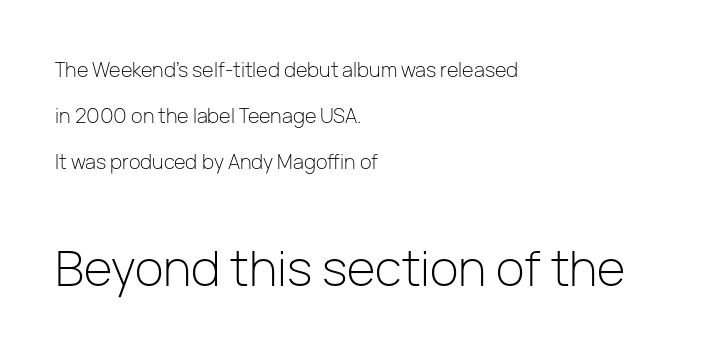
{"serif": "no", "italic": "no", "bold": "no", "weight": "light", "width": "normal", "stroke_contrast": "low", "x_height": "medium", "monospaced": "no", "underline": "no", "align": "left", "line_spacing": "loose", "line_spacing_ratio": 2.31, "letter_spacing": "normal", "letter_spacing_em": 0.0, "larger_block": "second", "size_ratio": 2.45, "glyph_px": 49}
